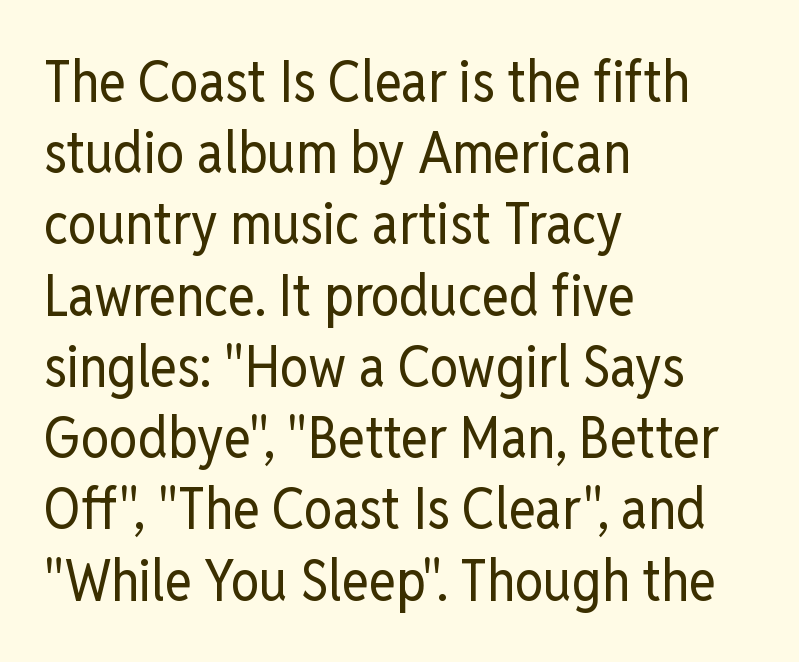
{"serif": "no", "italic": "no", "bold": "no", "weight": "regular", "width": "condensed", "stroke_contrast": "low", "x_height": "medium", "monospaced": "no", "underline": "no", "align": "left", "line_spacing": "normal", "line_spacing_ratio": 1.25, "letter_spacing": "normal", "letter_spacing_em": 0.0, "glyph_px": 57}
